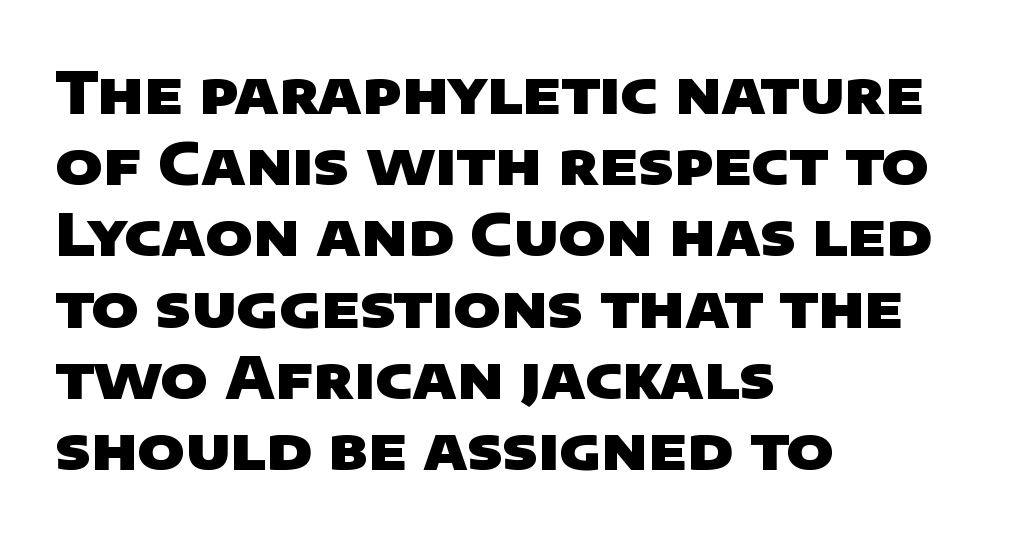
Q: Is the text bold? A: Yes.
Q: Is the typeface a serif or a sans-serif typeface? A: Sans-serif.
Q: Is the text underlined? A: No.
Q: How is the paragraph aligned? A: Left-aligned.
Q: Is the spacing between letters normal or unusually wide? A: Normal.
Q: Is the spacing between lines tight, normal or loose? A: Normal.
Q: Width (condensed, normal, or wide)? A: Wide.
Q: Stroke contrast? A: Low.
Q: x-height? A: Large.
Q: Monospaced? A: No.
